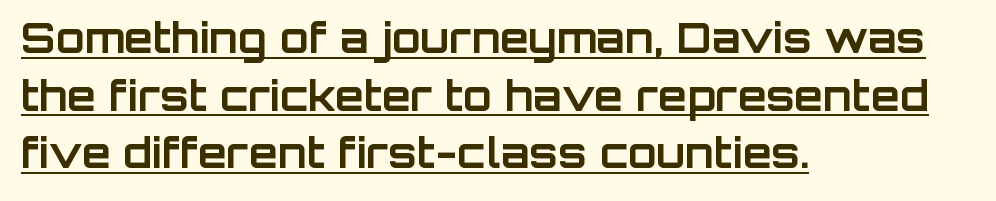
Q: Is the text bold? A: Yes.
Q: Is the text italic (slanted)? A: No, it is upright.
Q: Is the typeface a serif or a sans-serif typeface? A: Sans-serif.
Q: Is the text underlined? A: Yes.
Q: How is the paragraph aligned? A: Left-aligned.
Q: Is the spacing between letters normal or unusually wide? A: Normal.
Q: Is the spacing between lines tight, normal or loose? A: Normal.
Q: Width (condensed, normal, or wide)? A: Normal.
Q: Stroke contrast? A: Low.
Q: x-height? A: Large.
Q: Monospaced? A: No.
